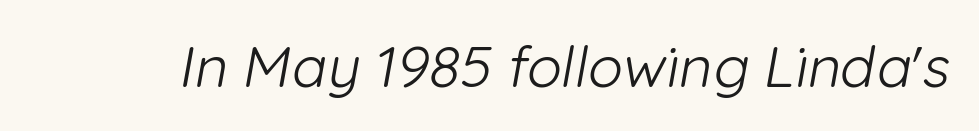
Nothing heavy about these letters — not bold at all. The font family rendered here belongs to the sans-serif group. The letters advance in unequal steps, a hallmark of proportional type. The letterforms sit shoulder to shoulder at normal distance. Honestly, there is no underline to notice here at all.
